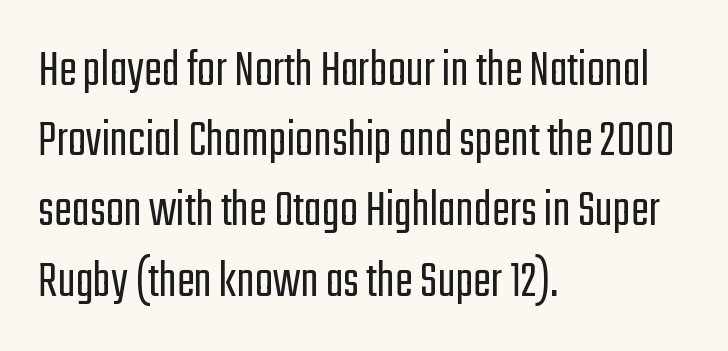
You could not count columns in this text — the font is proportionally spaced. No italicization has been applied; the sample stays upright. Each word holds together tightly as a unit, with standard inter-letter gaps. This rendering employs a face without finishing strokes, i.e., a sans-serif. The font sits on the lighter half of the weight spectrum, regular included. This block has exactly the height ordinary leading produces.
